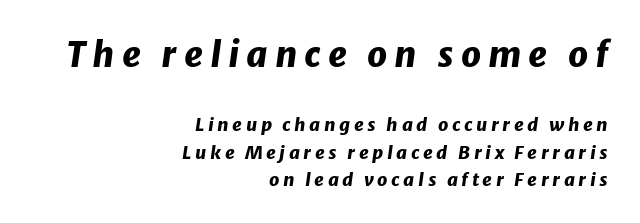
{"italic": "yes", "lean": "right", "slant_degrees": 8, "bold": "yes", "weight": "heavy", "width": "normal", "stroke_contrast": "low", "x_height": "medium", "monospaced": "no", "underline": "no", "align": "right", "line_spacing": "normal", "line_spacing_ratio": 1.52, "letter_spacing": "wide", "letter_spacing_em": 0.2, "larger_block": "first", "size_ratio": 1.94, "glyph_px": 35}
